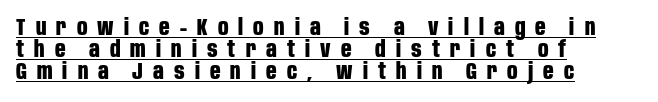
Interline gaps are noticeably narrow in this sample. On the weight axis this lands at bold, roughly 700. Characters follow at a spacing far wider than the type designer built in. Decoration check: the copy is underlined. If you drew a line through each stem, it would be perfectly vertical.
